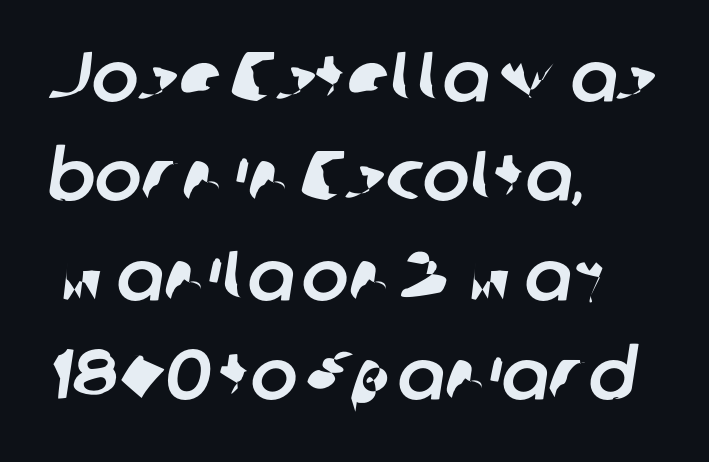
The image shows 70 px sans-serif type; set left-aligned, normal line spacing (1.42x), normal letter spacing, not underlined; low stroke contrast and a medium x-height.
